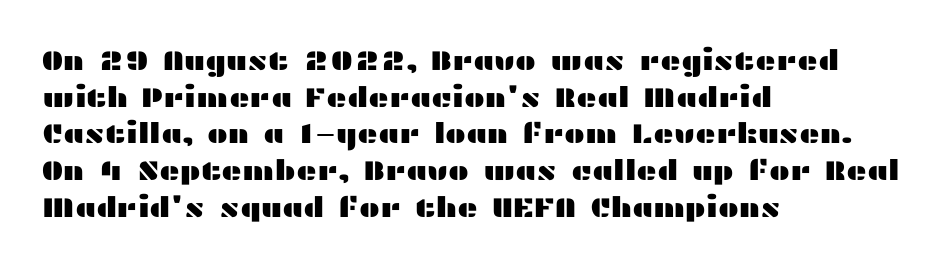
{"serif": "no", "italic": "no", "width": "wide", "stroke_contrast": "medium", "x_height": "medium", "monospaced": "no", "underline": "no", "align": "left", "line_spacing": "normal", "line_spacing_ratio": 1.31, "letter_spacing": "normal", "letter_spacing_em": 0.0, "glyph_px": 28}
